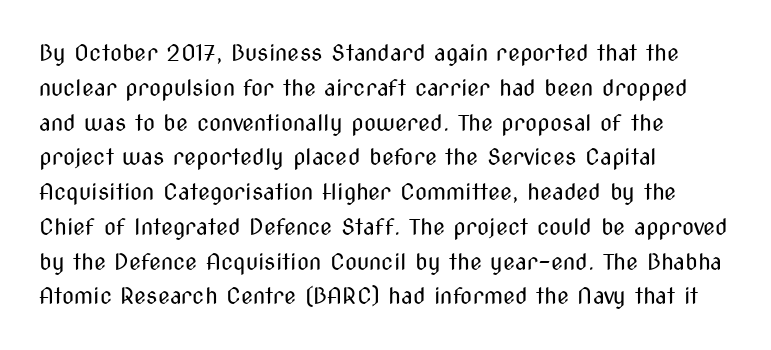
Q: Is the text bold? A: No.
Q: Is the text italic (slanted)? A: No, it is upright.
Q: Is the text underlined? A: No.
Q: How is the paragraph aligned? A: Left-aligned.
Q: Is the spacing between letters normal or unusually wide? A: Normal.
Q: Is the spacing between lines tight, normal or loose? A: Normal.
